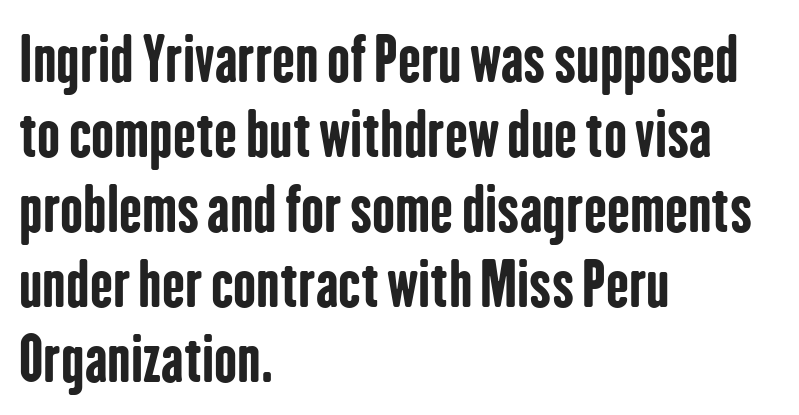
The glyphs have the mass of a bold cut. Underlining? Definitely not there. Nothing unusual about the tracking: characters are spaced as the font intends. A typesetter would call this proportional, since set widths differ per character.
